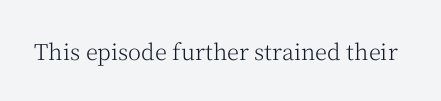
{"italic": "no", "bold": "no", "underline": "no", "letter_spacing": "normal", "letter_spacing_em": 0.0, "glyph_px": 22}
